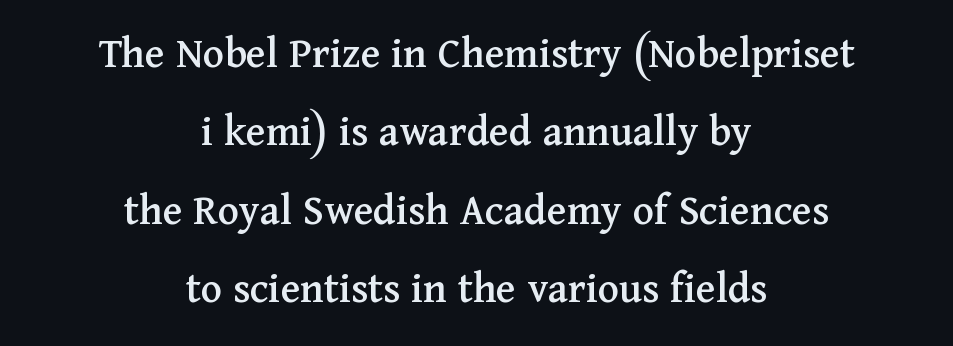
The face used here is proportionally spaced, like ordinary book or web type. Honestly, there is no underline to notice here at all. A typesetter would mark this as roman, not italic. Does extra space separate the letters? No, they use regular spacing. Does the type have serifs? Yes, each stem ends in a small foot. Every row of glyphs is offset so its center matches the block's center.
